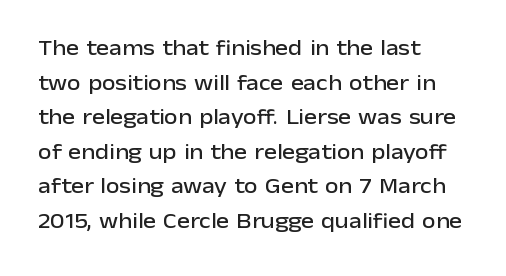
The image shows 22 px text type, upright; set left-aligned, normal line spacing (1.57x), normal letter spacing, not underlined.
